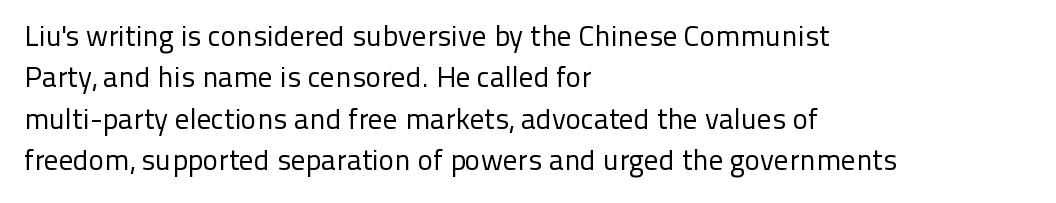
Q: Is the text bold? A: No.
Q: Is the text italic (slanted)? A: No, it is upright.
Q: Is the typeface a serif or a sans-serif typeface? A: Sans-serif.
Q: Is the text underlined? A: No.
Q: How is the paragraph aligned? A: Left-aligned.
Q: Is the spacing between letters normal or unusually wide? A: Normal.
Q: Is the spacing between lines tight, normal or loose? A: Normal.
Q: Width (condensed, normal, or wide)? A: Normal.
Q: Stroke contrast? A: Low.
Q: x-height? A: Medium.
Q: Monospaced? A: No.
